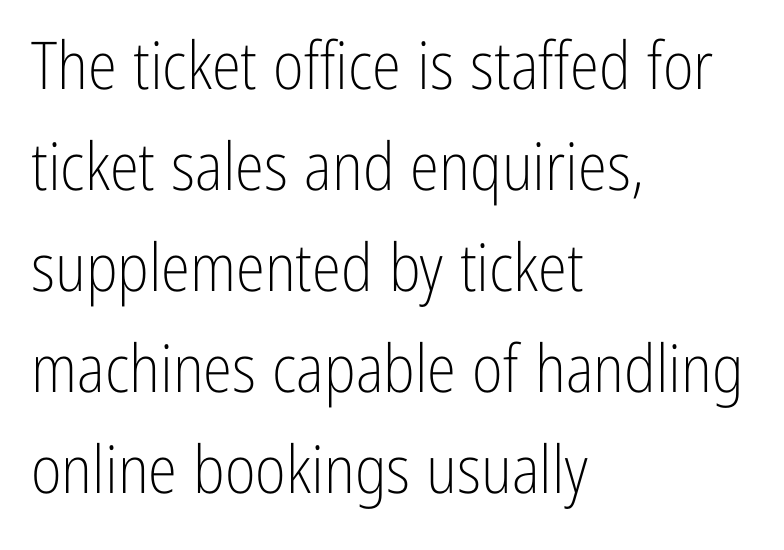
The image shows 66 px light, condensed sans-serif type, upright; set left-aligned, normal line spacing (1.53x), normal letter spacing, not underlined; low stroke contrast and a medium x-height.
